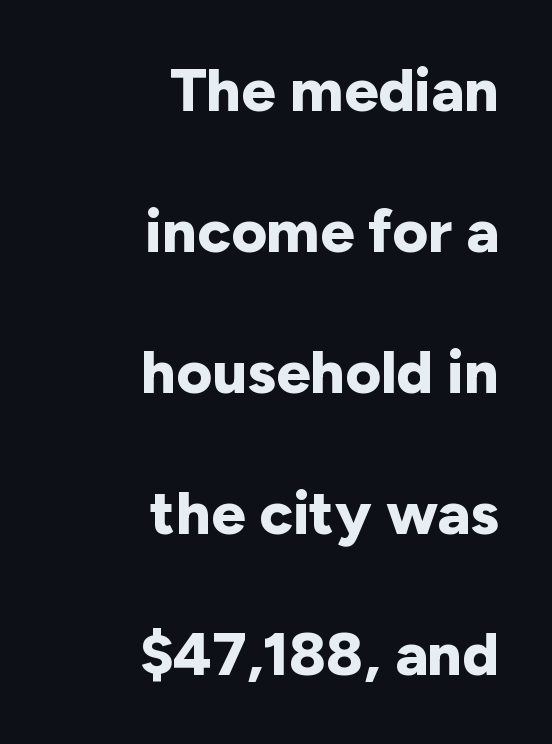
Caption: standard tracking, unaltered. Spacing verdict: proportional, widths tailored to each character. Descender tails drop into unmarked territory. Unlike a traditional serif, this face leaves its strokes unadorned. Notice how the passage keeps a crisp vertical edge on the right only. It's the straight-up-and-down kind of type.
